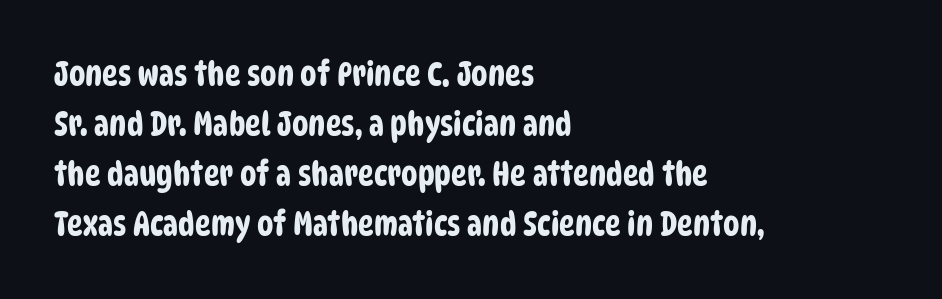
The image shows 33 px condensed sans-serif type; set left-aligned, normal line spacing (1.52x), normal letter spacing, not underlined; low stroke contrast and a large x-height.
